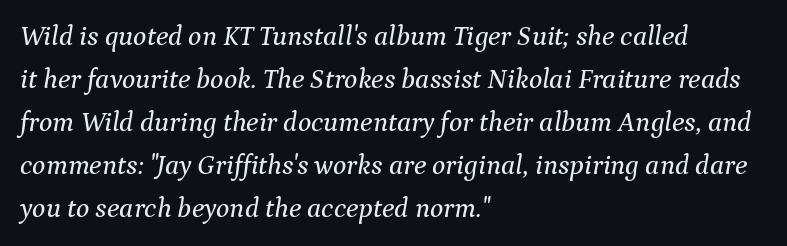
Q: Is the text italic (slanted)? A: Yes, it leans right by about 9 degrees.
Q: Is the typeface a serif or a sans-serif typeface? A: Serif.
Q: Is the text underlined? A: No.
Q: How is the paragraph aligned? A: Left-aligned.
Q: Is the spacing between letters normal or unusually wide? A: Normal.
Q: Is the spacing between lines tight, normal or loose? A: Normal.
Q: Width (condensed, normal, or wide)? A: Normal.
Q: Stroke contrast? A: Medium.
Q: x-height? A: Medium.
Q: Monospaced? A: No.
